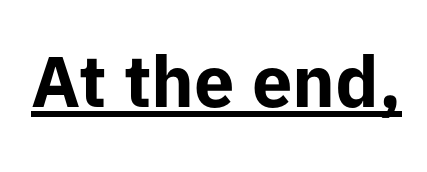
Q: Is the text bold? A: Yes.
Q: Is the text italic (slanted)? A: No, it is upright.
Q: Is the typeface a serif or a sans-serif typeface? A: Sans-serif.
Q: Is the text underlined? A: Yes.
Q: Is the spacing between letters normal or unusually wide? A: Normal.
Q: Width (condensed, normal, or wide)? A: Normal.
Q: Stroke contrast? A: Low.
Q: x-height? A: Medium.
Q: Monospaced? A: No.
